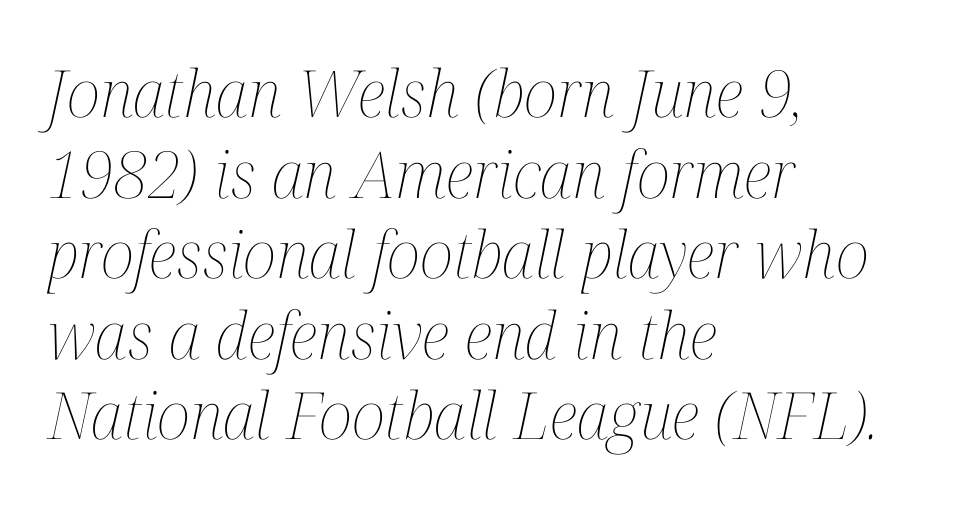
Stroke mass is kept to a normal reading level or below. These lines keep a tight, regular rhythm from letter to letter. The whole block is typeset with a tilt. Looks like regular typesetting: each glyph gets only the width it needs. These lines stack with their left ends in a neat column. This rendering features lettering with no underline.
